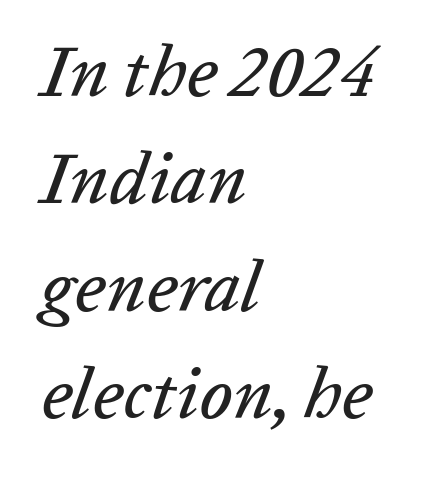
{"italic": "yes", "lean": "right", "slant_degrees": 20, "width": "normal", "stroke_contrast": "low", "x_height": "medium", "monospaced": "no", "underline": "no", "align": "left", "line_spacing": "normal", "line_spacing_ratio": 1.49, "letter_spacing": "normal", "letter_spacing_em": 0.0, "glyph_px": 72}
